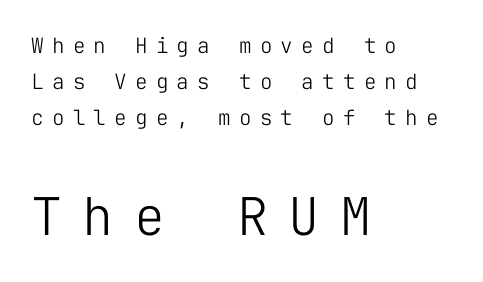
{"serif": "no", "italic": "no", "bold": "no", "weight": "light", "width": "normal", "stroke_contrast": "low", "x_height": "medium", "monospaced": "yes", "underline": "no", "align": "left", "line_spacing_ratio": 1.72, "letter_spacing": "wide", "letter_spacing_em": 0.39, "larger_block": "second", "size_ratio": 2.48, "glyph_px": 52}
